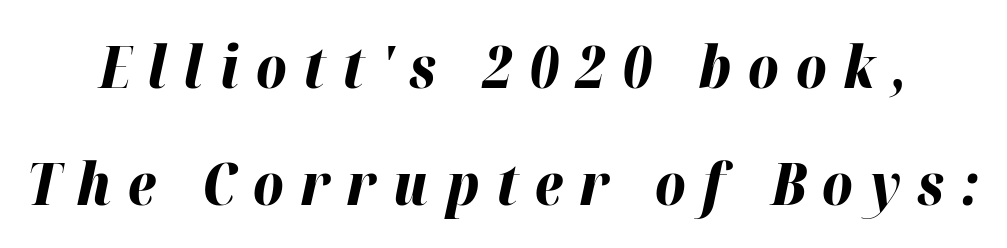
Check the space under the baseline: it is left empty. A typesetter would call this heavily tracked-out type. Quick note: italic. This sample has the flowing, uneven cadence of proportional lettering.
